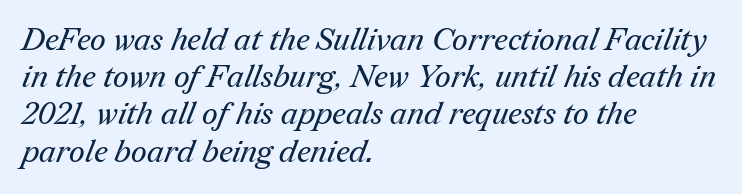
{"serif": "yes", "bold": "no", "weight": "regular", "width": "normal", "stroke_contrast": "medium", "x_height": "medium", "monospaced": "no", "underline": "no", "align": "left", "line_spacing_ratio": 1.2, "letter_spacing": "normal", "letter_spacing_em": 0.0, "glyph_px": 31}
